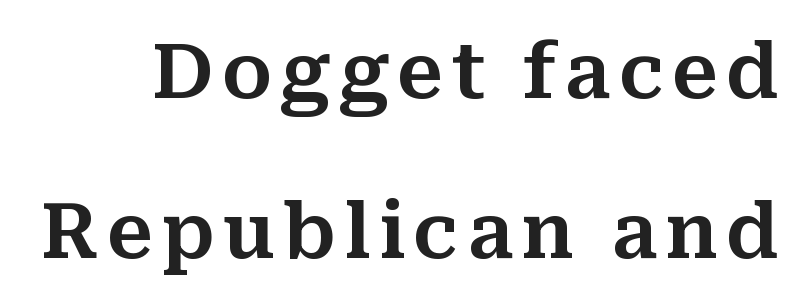
Q: Is the text italic (slanted)? A: No, it is upright.
Q: Is the typeface a serif or a sans-serif typeface? A: Serif.
Q: Is the text underlined? A: No.
Q: Is the spacing between lines tight, normal or loose? A: Loose.
Q: Width (condensed, normal, or wide)? A: Normal.
Q: Stroke contrast? A: Medium.
Q: x-height? A: Medium.
Q: Monospaced? A: No.
